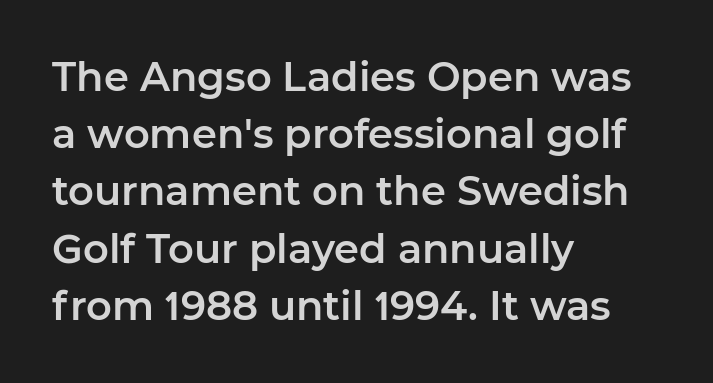
Q: Is the text italic (slanted)? A: No, it is upright.
Q: Is the typeface a serif or a sans-serif typeface? A: Sans-serif.
Q: Is the text underlined? A: No.
Q: How is the paragraph aligned? A: Left-aligned.
Q: Is the spacing between letters normal or unusually wide? A: Normal.
Q: Is the spacing between lines tight, normal or loose? A: Normal.
Q: Width (condensed, normal, or wide)? A: Normal.
Q: Stroke contrast? A: Low.
Q: x-height? A: Medium.
Q: Monospaced? A: No.
